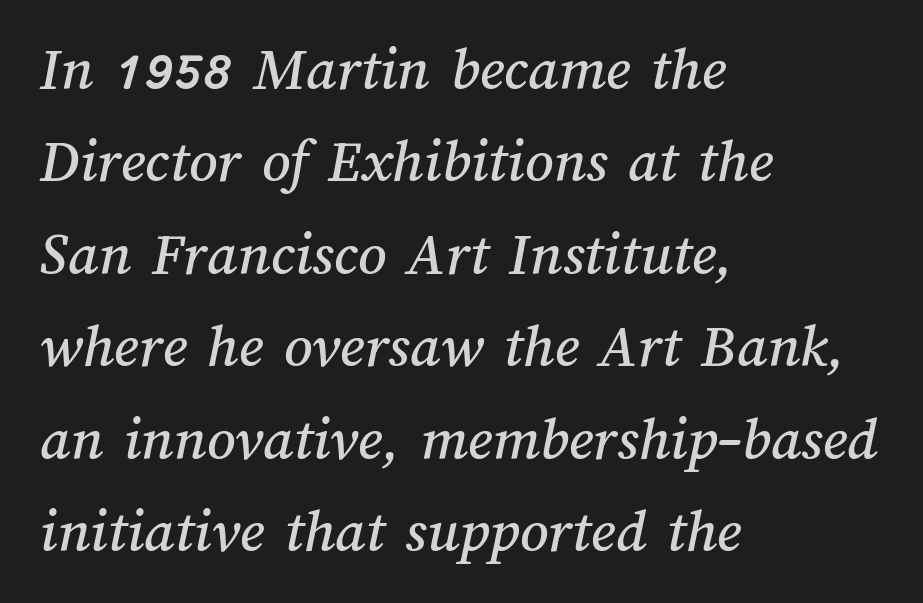
The image shows 62 px text type; set left-aligned, normal line spacing (1.49x), normal letter spacing, not underlined; medium stroke contrast and a medium x-height.
